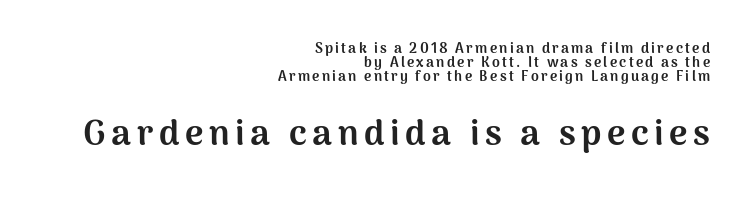
Set as a true bold cut, around the 700 mark. Top chunk: small. Bottom chunk: large. The area under the type is left untouched. This rendering uses right alignment, leaving the left contour irregular. Ordinary non-slanted type is in use. Spacing verdict: proportional, widths tailored to each character.
